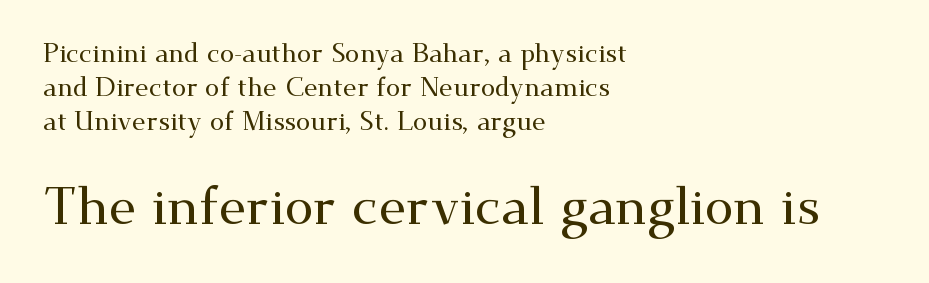
{"serif": "yes", "italic": "no", "width": "wide", "stroke_contrast": "medium", "x_height": "small", "monospaced": "no", "underline": "no", "align": "left", "line_spacing": "normal", "line_spacing_ratio": 1.31, "letter_spacing": "normal", "letter_spacing_em": 0.0, "larger_block": "second", "size_ratio": 2.0, "glyph_px": 52}
